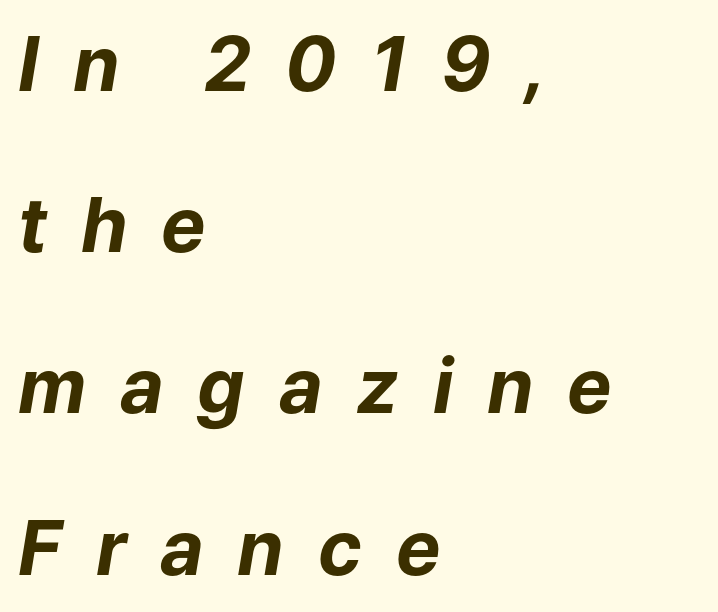
Q: Is the text bold? A: Yes.
Q: Is the text italic (slanted)? A: Yes, it leans right by about 9 degrees.
Q: Is the text underlined? A: No.
Q: How is the paragraph aligned? A: Left-aligned.
Q: Is the spacing between letters normal or unusually wide? A: Unusually wide.
Q: Is the spacing between lines tight, normal or loose? A: Loose.
Q: Width (condensed, normal, or wide)? A: Normal.
Q: Stroke contrast? A: Low.
Q: x-height? A: Medium.
Q: Monospaced? A: No.
